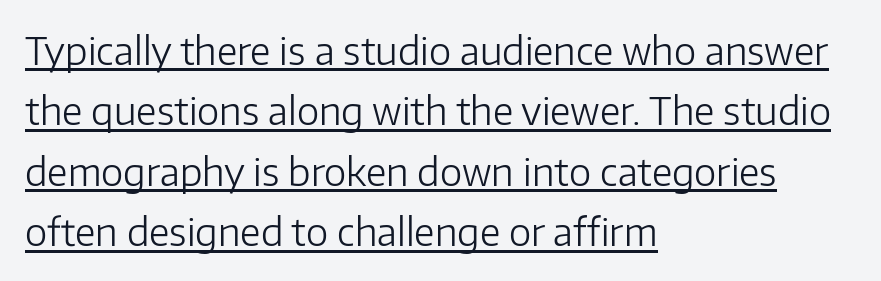
The image shows 38 px light sans-serif type, upright; set left-aligned, normal line spacing (1.59x), normal letter spacing, underlined; low stroke contrast and a medium x-height.
